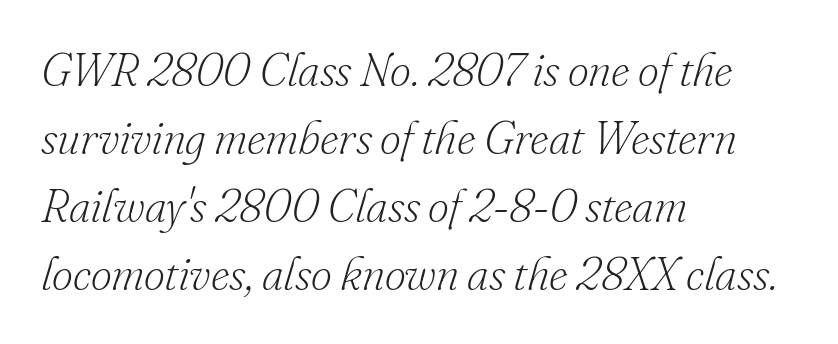
{"serif": "yes", "italic": "yes", "lean": "right", "slant_degrees": 16, "bold": "no", "weight": "light", "width": "normal", "stroke_contrast": "low", "x_height": "small", "monospaced": "no", "underline": "no", "align": "left", "line_spacing": "normal", "line_spacing_ratio": 1.48, "letter_spacing": "normal", "letter_spacing_em": 0.0, "glyph_px": 46}
